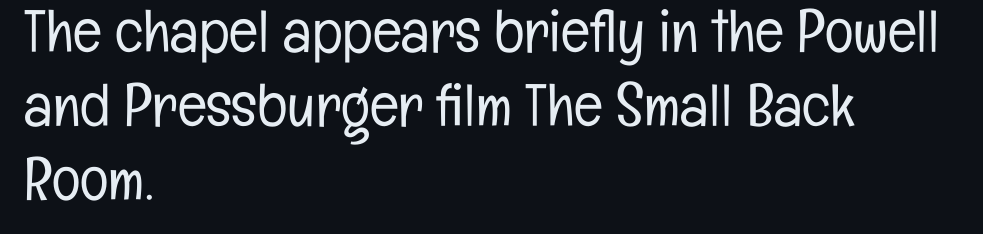
Rule under the text: the space is simply empty. The letterforms sit at book weight or below. Is the letter spacing exaggerated? No — it looks like the ordinary default. The font's upright variant was chosen for this text.
